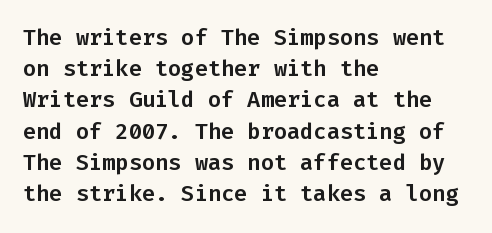
Nope, not italic — everything's standing straight. You could call the tracking neutral — neither tight nor loose. Descenders hang freely into open space. Vertical spacing — default. The compositor pushed each line to the left boundary.
